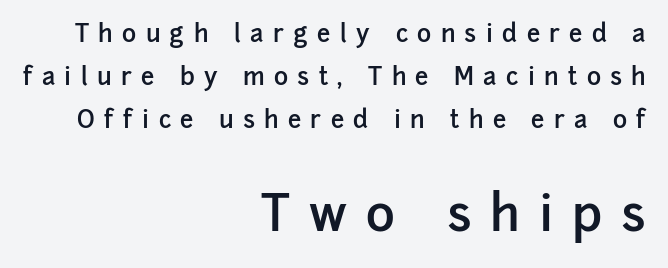
Caption: upper text group reduced, lower text group enlarged. Heft: intermediate — a semibold. Classification — sans serif. These lines were composed using upright roman letters. A typesetter would call this proportional, since set widths differ per character. The horizontal fit of the characters is loose and conspicuously gappy.
